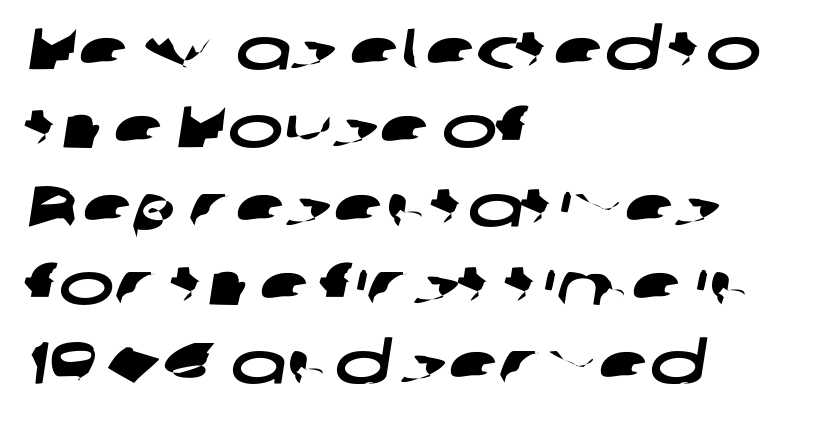
{"serif": "no", "width": "wide", "stroke_contrast": "low", "x_height": "medium", "monospaced": "no", "underline": "no", "align": "left", "line_spacing": "normal", "line_spacing_ratio": 1.33, "letter_spacing": "normal", "letter_spacing_em": 0.0, "glyph_px": 59}
